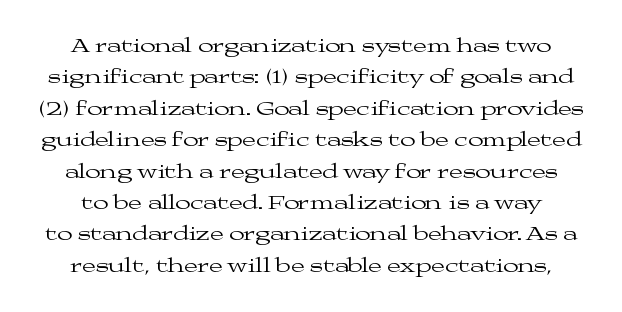
Q: Is the text bold? A: No.
Q: Is the text italic (slanted)? A: No, it is upright.
Q: Is the text underlined? A: No.
Q: Is the spacing between letters normal or unusually wide? A: Normal.
Q: Is the spacing between lines tight, normal or loose? A: Normal.
